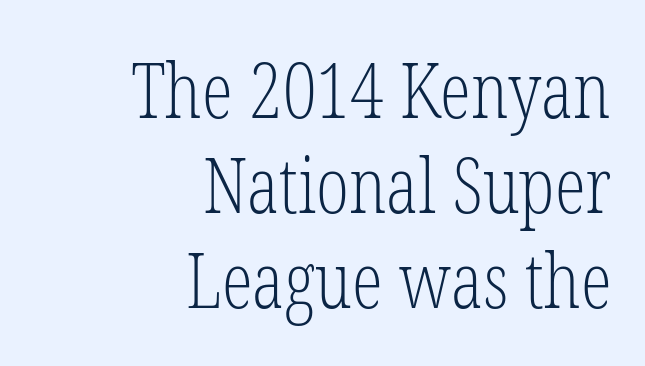
{"serif": "yes", "italic": "no", "bold": "no", "weight": "light", "width": "condensed", "stroke_contrast": "low", "x_height": "medium", "monospaced": "no", "underline": "no", "align": "right", "line_spacing_ratio": 1.22, "letter_spacing": "normal", "letter_spacing_em": 0.0, "glyph_px": 78}
